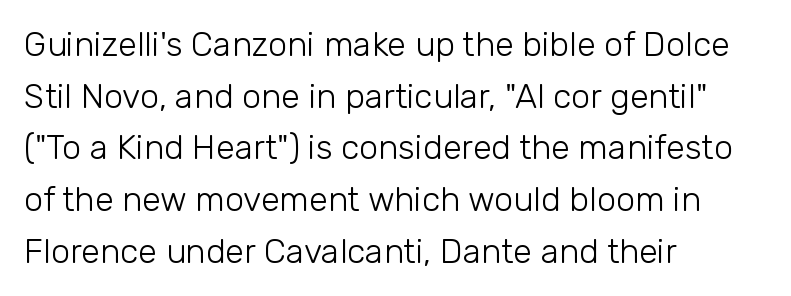
The letters sit at their default tracking, neither squeezed nor spread. The letters carry no serifs — their stems end cleanly without finishing strokes. These lines are rendered in a variable-pitch font. Compared with typical paragraphs, the rows here are spaced about the same.
